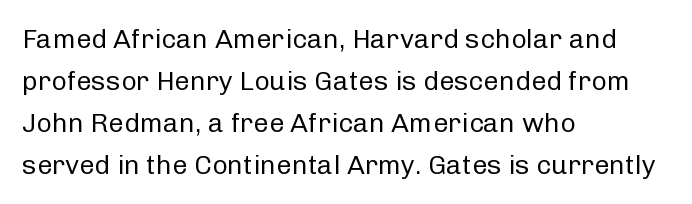
{"italic": "no", "bold": "no", "underline": "no", "align": "left", "line_spacing": "normal", "line_spacing_ratio": 1.56, "letter_spacing": "normal", "letter_spacing_em": 0.0, "glyph_px": 27}
